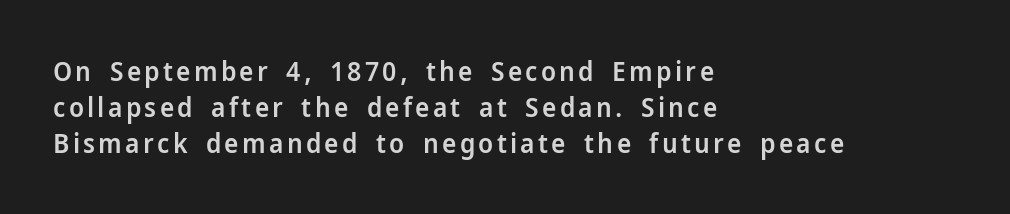
The image shows 27 px text type, upright; set left-aligned, normal line spacing (1.33x), not underlined.
